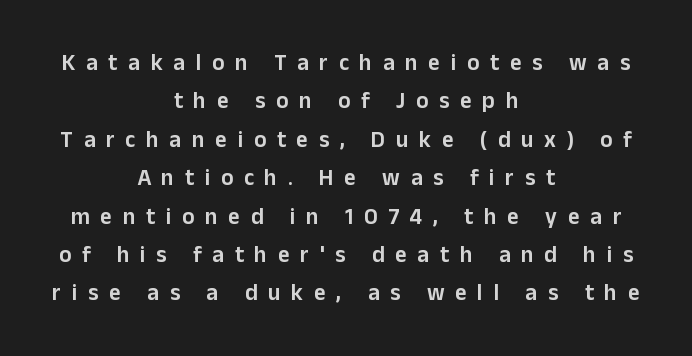
Q: Is the text bold? A: Semi-bold.
Q: Is the text italic (slanted)? A: No, it is upright.
Q: Is the text underlined? A: No.
Q: How is the paragraph aligned? A: Centered.
Q: Is the spacing between letters normal or unusually wide? A: Unusually wide.
Q: Is the spacing between lines tight, normal or loose? A: Normal.
